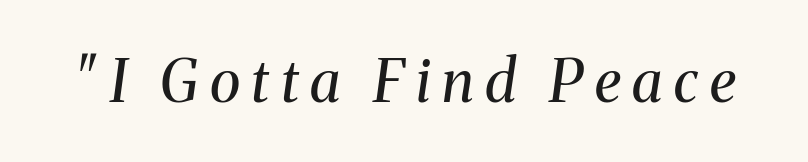
{"serif": "yes", "italic": "yes", "lean": "right", "slant_degrees": 8, "bold": "no", "weight": "regular", "width": "normal", "stroke_contrast": "medium", "x_height": "medium", "monospaced": "no", "underline": "no", "letter_spacing": "wide", "letter_spacing_em": 0.2, "glyph_px": 58}
